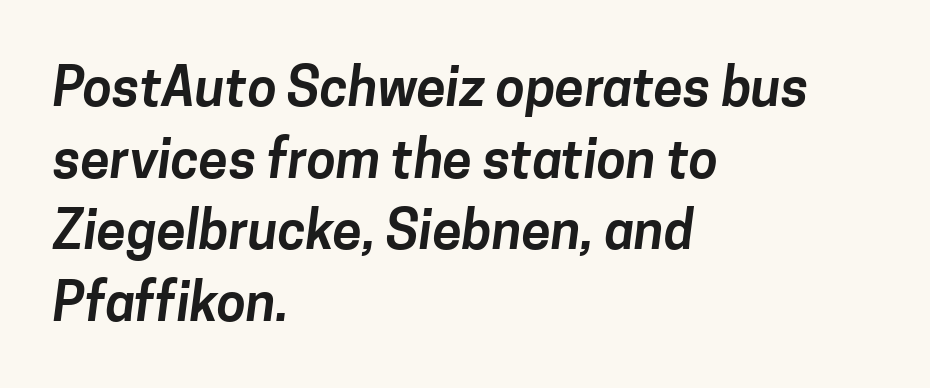
Q: Is the typeface a serif or a sans-serif typeface? A: Sans-serif.
Q: Is the text underlined? A: No.
Q: How is the paragraph aligned? A: Left-aligned.
Q: Is the spacing between letters normal or unusually wide? A: Normal.
Q: Is the spacing between lines tight, normal or loose? A: Normal.
Q: Width (condensed, normal, or wide)? A: Normal.
Q: Stroke contrast? A: Low.
Q: x-height? A: Medium.
Q: Monospaced? A: No.
